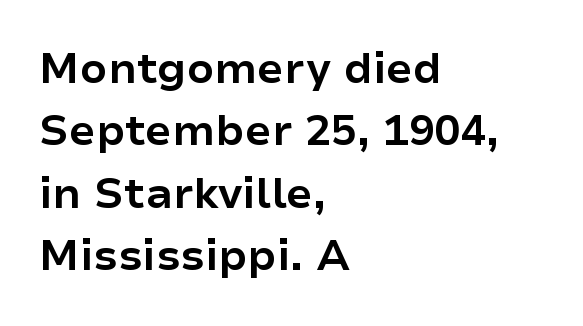
{"serif": "no", "italic": "no", "bold": "yes", "weight": "bold", "width": "normal", "stroke_contrast": "low", "x_height": "medium", "monospaced": "no", "underline": "no", "align": "left", "line_spacing": "normal", "line_spacing_ratio": 1.45, "letter_spacing": "normal", "letter_spacing_em": 0.0, "glyph_px": 43}
